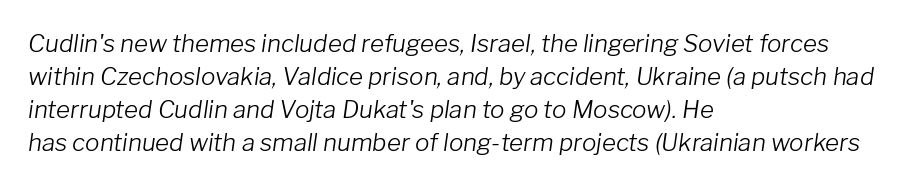
{"italic": "yes", "lean": "right", "slant_degrees": 8, "bold": "no", "underline": "no", "align": "left", "line_spacing": "normal", "line_spacing_ratio": 1.37, "letter_spacing": "normal", "letter_spacing_em": 0.0, "glyph_px": 24}
